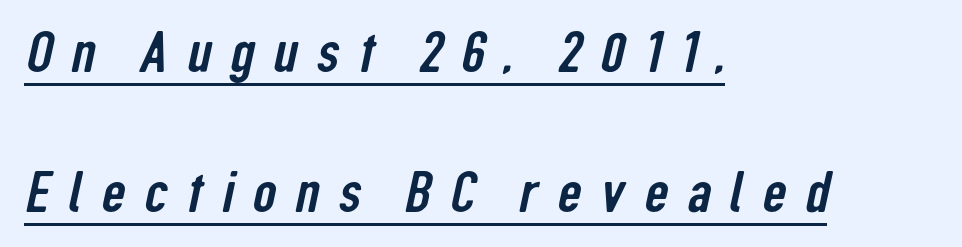
Q: Is the typeface a serif or a sans-serif typeface? A: Sans-serif.
Q: Is the text underlined? A: Yes.
Q: How is the paragraph aligned? A: Left-aligned.
Q: Is the spacing between letters normal or unusually wide? A: Unusually wide.
Q: Is the spacing between lines tight, normal or loose? A: Loose.
Q: Width (condensed, normal, or wide)? A: Condensed.
Q: Stroke contrast? A: Low.
Q: x-height? A: Medium.
Q: Monospaced? A: No.
